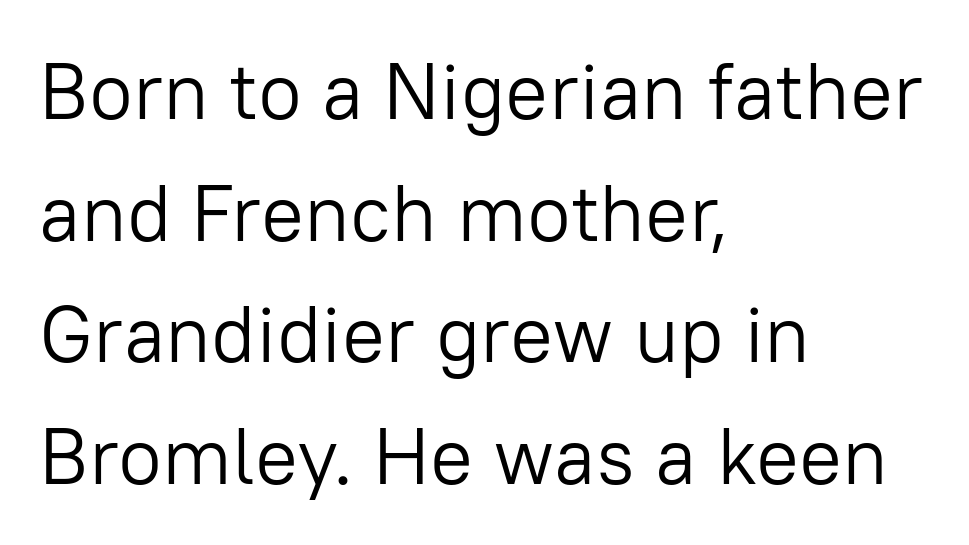
{"serif": "no", "italic": "no", "bold": "no", "weight": "light", "width": "normal", "stroke_contrast": "low", "x_height": "medium", "monospaced": "no", "underline": "no", "align": "left", "line_spacing": "normal", "line_spacing_ratio": 1.52, "letter_spacing": "normal", "letter_spacing_em": 0.0, "glyph_px": 80}
